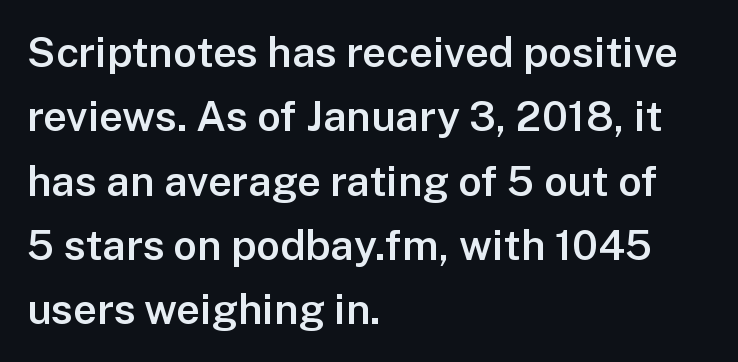
{"serif": "no", "italic": "no", "bold": "semi", "weight": "semibold", "width": "normal", "stroke_contrast": "low", "x_height": "medium", "monospaced": "no", "underline": "no", "align": "left", "line_spacing": "normal", "line_spacing_ratio": 1.53, "letter_spacing": "normal", "letter_spacing_em": 0.0, "glyph_px": 42}
